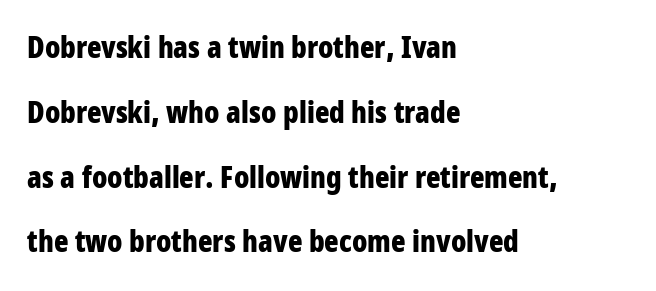
The face used here is proportionally spaced, like ordinary book or web type. Posture: upright roman. The rendering uses a large line-height, opening up the rows. One-word summary of the alignment: left. The font family rendered here belongs to the sans-serif group. What weight is shown? A full bold with thick strokes.
